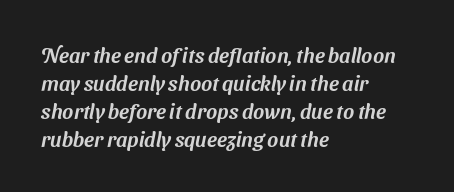
The rag falls on the right side of this text block. The baseline area is clear. Vertically, the passage feels balanced, rows spaced as you'd expect. Short note: letters normally spaced.
